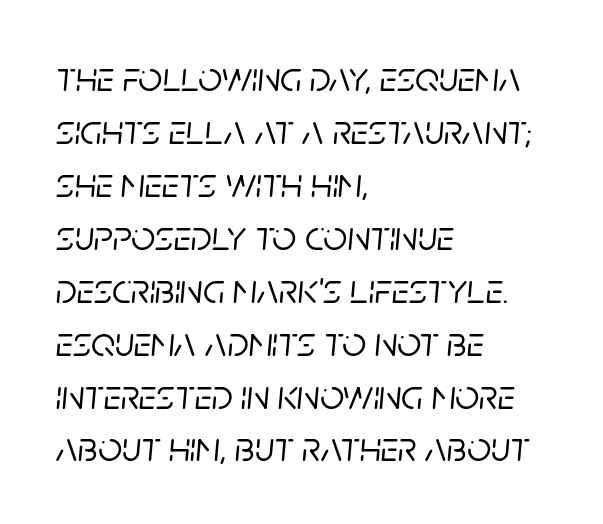
These lines are rendered in a variable-pitch font. The text carries the slant typical of an italic or oblique font. Baseline-to-baseline distance is the conventional proportion of letter height. The baseline area is clear. The type is set solid horizontally, with unmodified tracking. Where is the straight margin? On the left.
